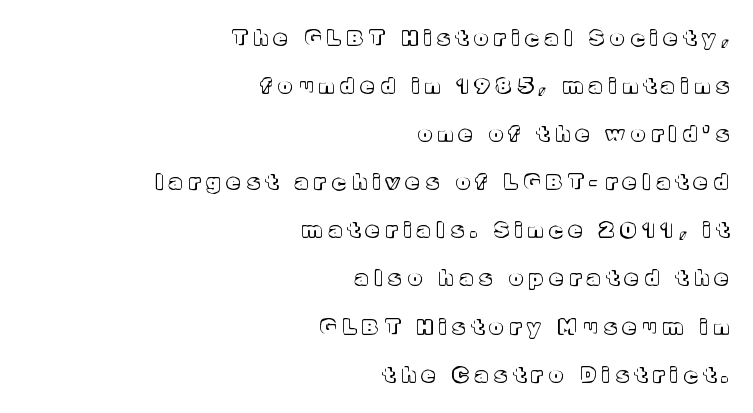
The image shows 21 px text type, upright; set right-aligned, loose line spacing (2.29x), unusually wide letter spacing (+0.32 em), not underlined.
